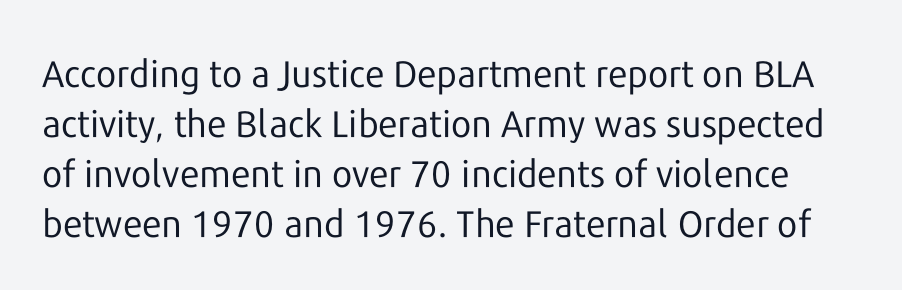
The image shows 37 px regular-weight sans-serif type, upright; set normal line spacing (1.35x), normal letter spacing, not underlined; low stroke contrast and a medium x-height.
